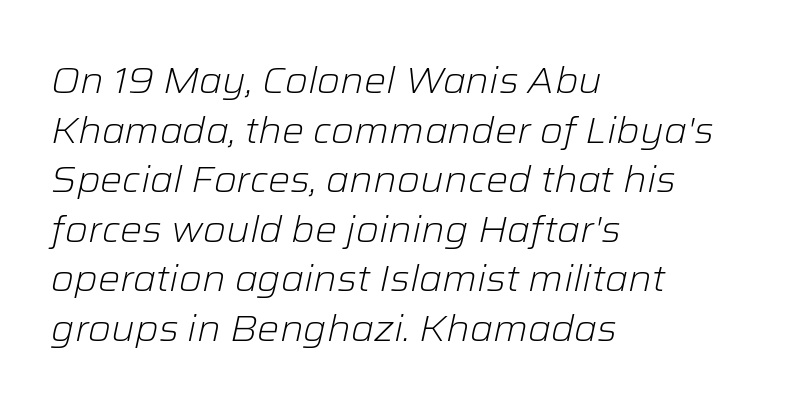
{"italic": "yes", "lean": "right", "slant_degrees": 12, "bold": "no", "weight": "light", "width": "normal", "stroke_contrast": "low", "x_height": "medium", "monospaced": "no", "underline": "no", "align": "left", "line_spacing": "normal", "line_spacing_ratio": 1.34, "letter_spacing": "normal", "letter_spacing_em": 0.0, "glyph_px": 37}
